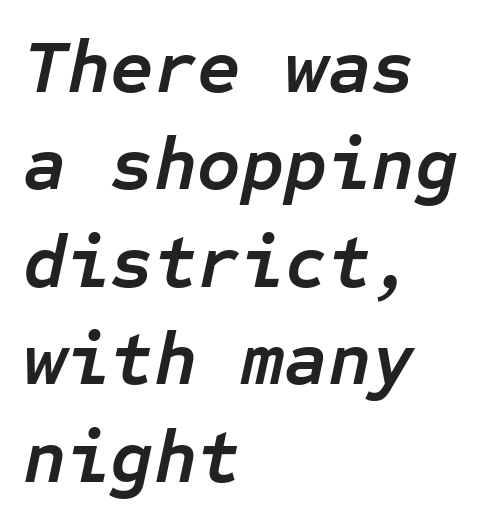
Reading down the block, your eye returns to a fixed left position each line. The rows are spaced the way most documents space them. Heavy-handed strokes throughout: this text is bold. Spacing verdict: monospaced, one width for all characters. Italic: yes, the glyphs are oblique.
